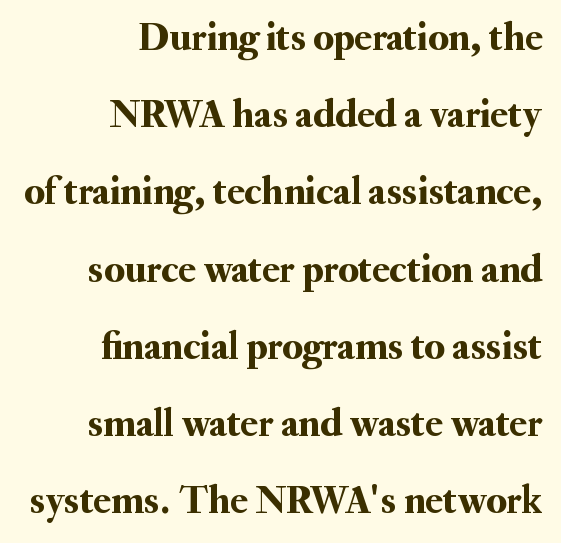
Q: Is the text italic (slanted)? A: No, it is upright.
Q: Is the typeface a serif or a sans-serif typeface? A: Serif.
Q: Is the text underlined? A: No.
Q: How is the paragraph aligned? A: Right-aligned.
Q: Is the spacing between letters normal or unusually wide? A: Normal.
Q: Is the spacing between lines tight, normal or loose? A: Loose.
Q: Width (condensed, normal, or wide)? A: Normal.
Q: Stroke contrast? A: Medium.
Q: x-height? A: Small.
Q: Monospaced? A: No.
